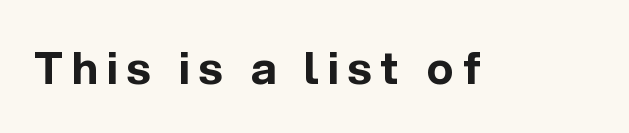
{"serif": "no", "italic": "no", "bold": "yes", "weight": "bold", "width": "normal", "x_height": "medium", "monospaced": "no", "underline": "no", "letter_spacing": "wide", "letter_spacing_em": 0.2, "glyph_px": 45}
